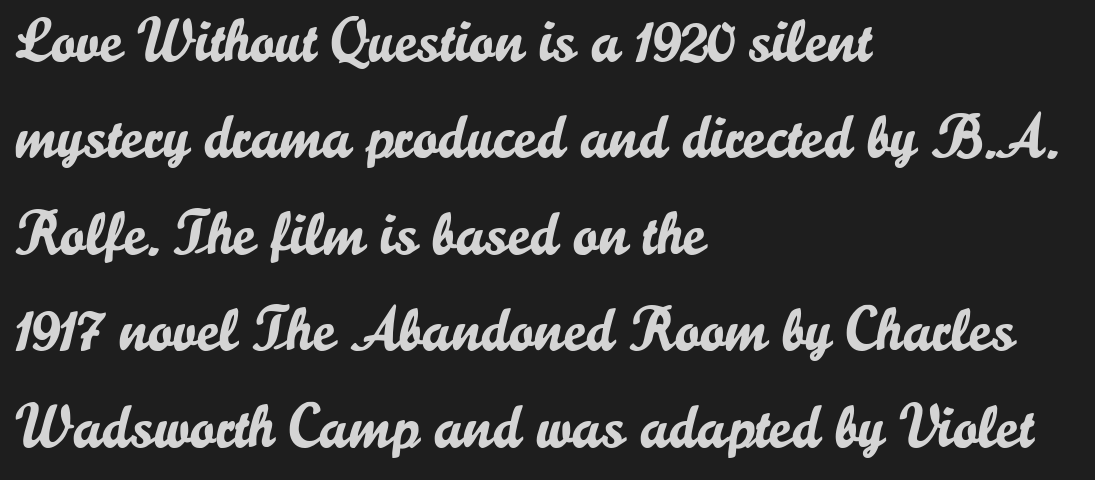
Unlike a traditional serif, this face leaves its strokes unadorned. Do the characters align in a grid? No, the font is proportional. The horizontal fit of the characters is conventional and even. If you drew a ruler down the left edge, every line would touch it.
